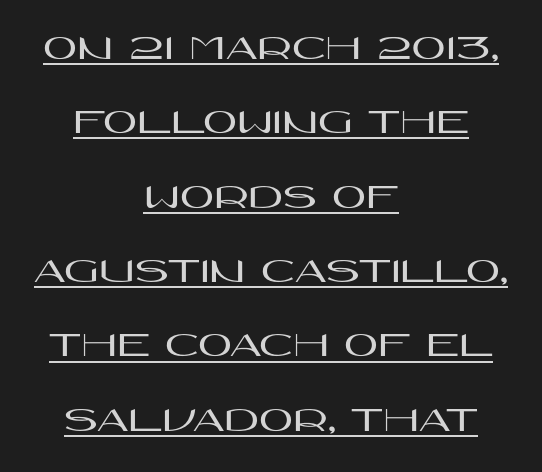
Q: Is the text italic (slanted)? A: No, it is upright.
Q: Is the typeface a serif or a sans-serif typeface? A: Sans-serif.
Q: Is the text underlined? A: Yes.
Q: How is the paragraph aligned? A: Centered.
Q: Is the spacing between letters normal or unusually wide? A: Normal.
Q: Is the spacing between lines tight, normal or loose? A: Loose.
Q: Width (condensed, normal, or wide)? A: Wide.
Q: Stroke contrast? A: High.
Q: x-height? A: Large.
Q: Monospaced? A: No.
